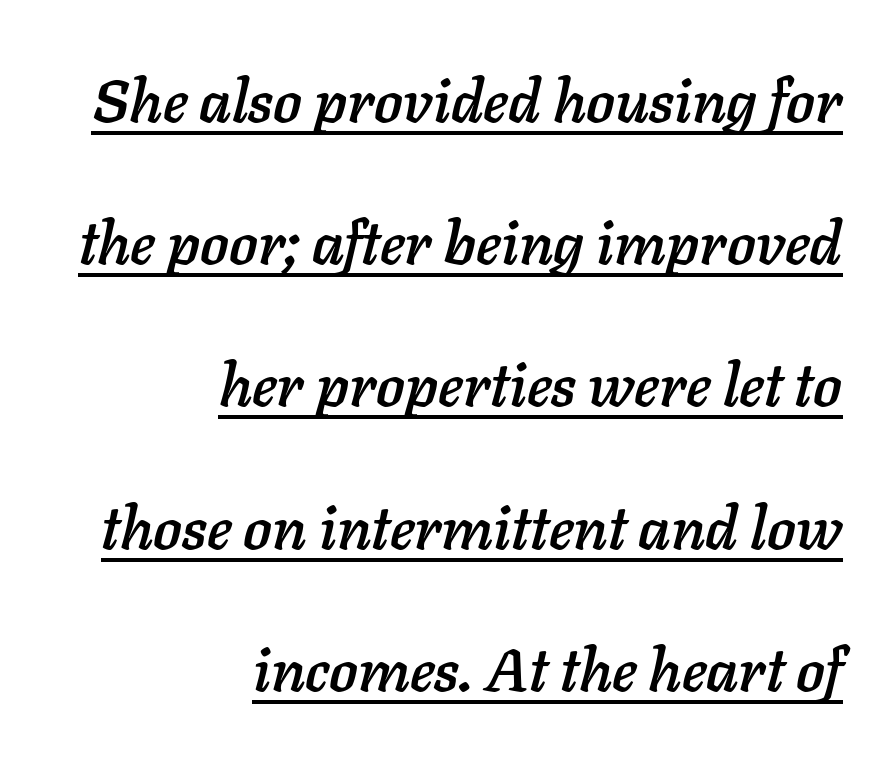
Q: Is the text italic (slanted)? A: Yes, it leans right by about 11 degrees.
Q: Is the text underlined? A: Yes.
Q: How is the paragraph aligned? A: Right-aligned.
Q: Is the spacing between letters normal or unusually wide? A: Normal.
Q: Is the spacing between lines tight, normal or loose? A: Loose.
Q: Width (condensed, normal, or wide)? A: Normal.
Q: Stroke contrast? A: Low.
Q: x-height? A: Medium.
Q: Monospaced? A: No.
